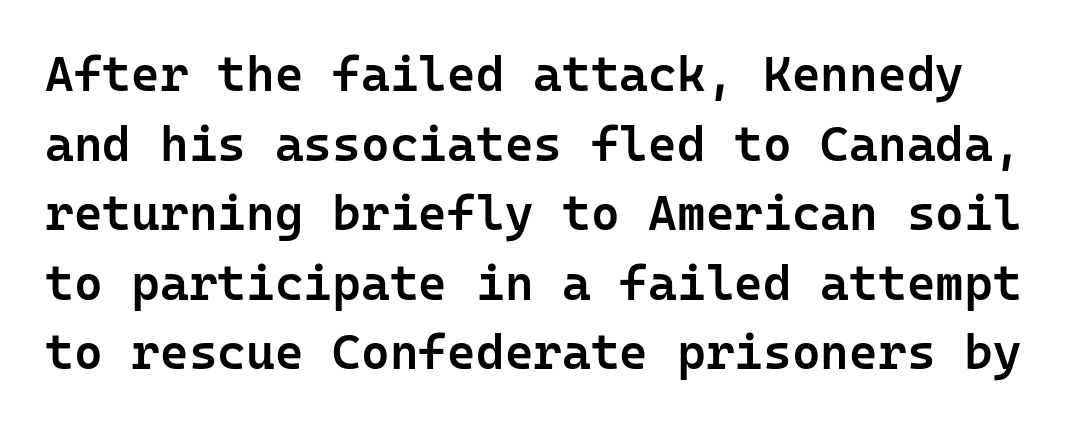
Q: Is the text bold? A: Semi-bold.
Q: Is the text italic (slanted)? A: No, it is upright.
Q: Is the typeface a serif or a sans-serif typeface? A: Sans-serif.
Q: Is the text underlined? A: No.
Q: Is the spacing between letters normal or unusually wide? A: Normal.
Q: Is the spacing between lines tight, normal or loose? A: Normal.
Q: Width (condensed, normal, or wide)? A: Normal.
Q: Stroke contrast? A: Low.
Q: x-height? A: Medium.
Q: Monospaced? A: Yes.
